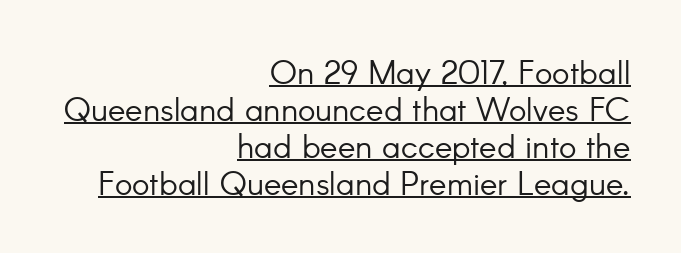
Summary of vertical rhythm: compact, with narrow interline spacing. Between one letter and the next there's only the usual sliver of space. Compared with a flush-left layout, this one pins lines to the opposite, right side. This sample has the flowing, uneven cadence of proportional lettering.
